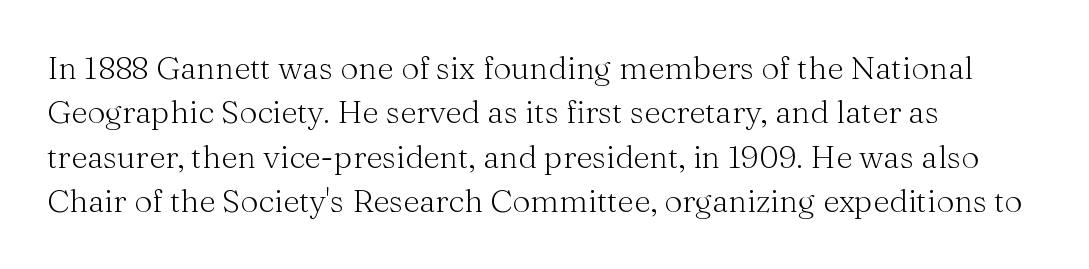
The image shows 32 px light serif type, upright; set left-aligned, normal line spacing (1.39x), normal letter spacing, not underlined; medium stroke contrast and a medium x-height.
